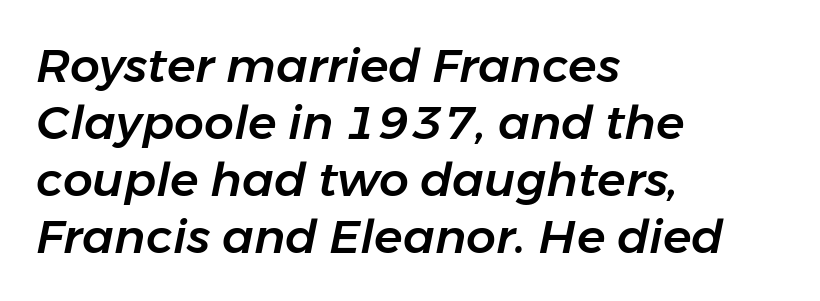
Italic? Definitely — the glyphs are oblique. Inter-character spacing is left at the font's built-in metrics. These lines are rendered in a variable-pitch font. Casual observation: everything's shoved over to the left.
